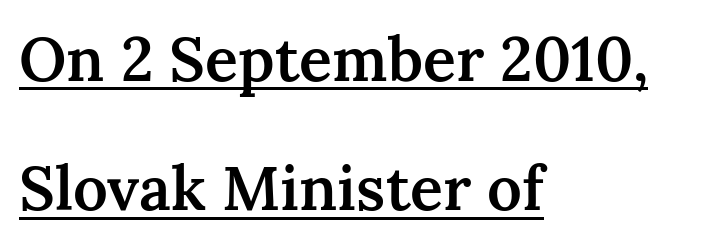
{"serif": "yes", "italic": "no", "bold": "semi", "weight": "semibold", "width": "normal", "stroke_contrast": "medium", "x_height": "medium", "monospaced": "no", "underline": "yes", "align": "left", "line_spacing": "loose", "line_spacing_ratio": 2.12, "letter_spacing": "normal", "letter_spacing_em": 0.0, "glyph_px": 61}
